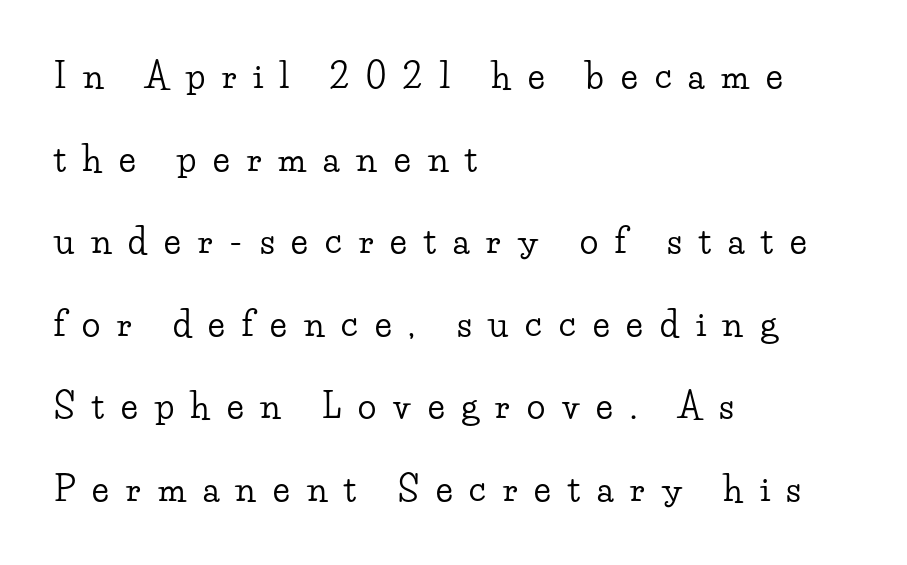
Rendered with straight, roman letterforms. Think of a printed novel: that variable character pitch is what you see here. Does the leading feel generous? Absolutely, it's lavish. Horizontal alignment here is leftward, the default for most running prose. Letterform terminals end in serifs throughout the passage.
